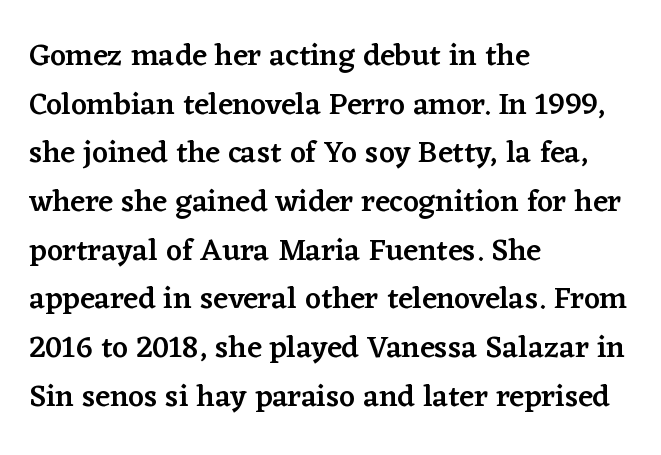
The image shows 31 px semibold serif type, upright; set left-aligned, normal line spacing (1.57x), normal letter spacing, not underlined; low stroke contrast and a medium x-height.
